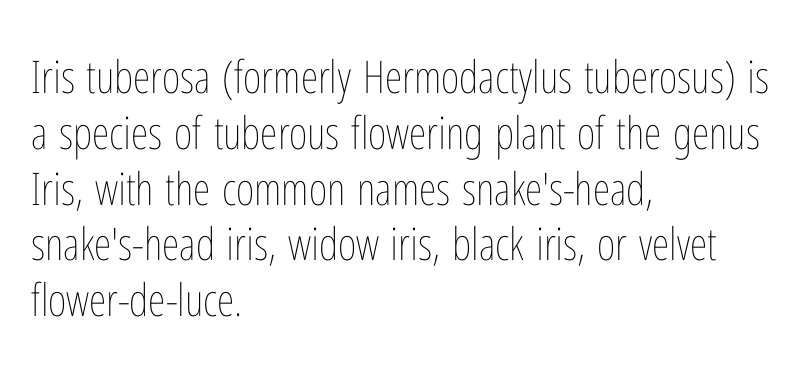
Q: Is the text bold? A: No.
Q: Is the text italic (slanted)? A: No, it is upright.
Q: Is the text underlined? A: No.
Q: How is the paragraph aligned? A: Left-aligned.
Q: Is the spacing between letters normal or unusually wide? A: Normal.
Q: Width (condensed, normal, or wide)? A: Condensed.
Q: Stroke contrast? A: Low.
Q: x-height? A: Medium.
Q: Monospaced? A: No.
